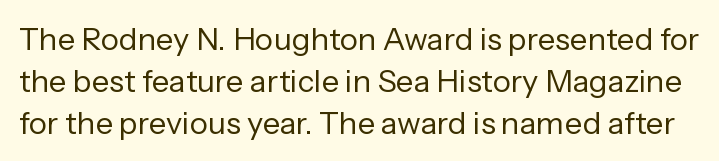
{"serif": "no", "italic": "no", "bold": "no", "weight": "regular", "width": "normal", "stroke_contrast": "low", "x_height": "medium", "monospaced": "no", "underline": "no", "line_spacing": "normal", "line_spacing_ratio": 1.35, "letter_spacing": "normal", "letter_spacing_em": 0.0, "glyph_px": 31}
